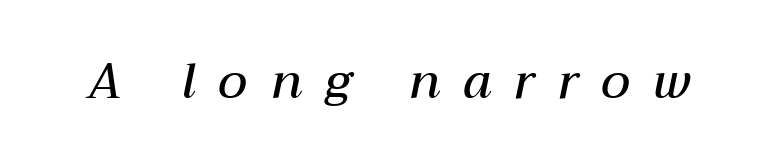
{"italic": "yes", "lean": "right", "slant_degrees": 12, "bold": "semi", "weight": "semibold", "width": "normal", "stroke_contrast": "medium", "x_height": "medium", "monospaced": "no", "underline": "no", "letter_spacing": "wide", "letter_spacing_em": 0.47, "glyph_px": 49}
